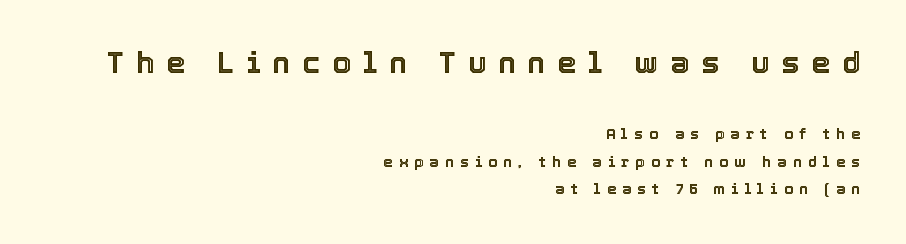
The image shows 30 px text type, upright; set right-aligned, line spacing 1.84x, unusually wide letter spacing (+0.4 em), not underlined; the first (top) block is 2.0x larger; a medium x-height.
